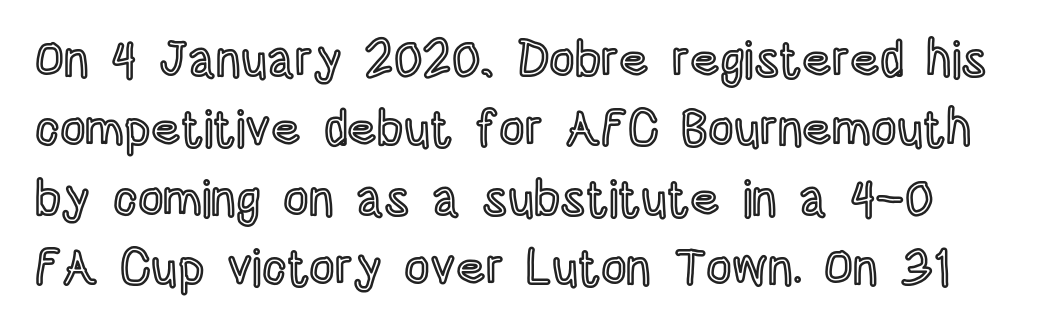
The image shows 50 px condensed type, upright; set normal line spacing (1.39x), normal letter spacing, not underlined; a large x-height.
